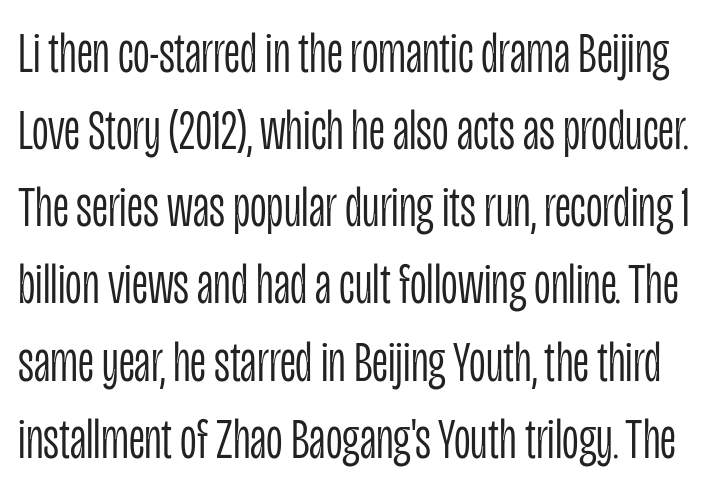
The image shows 58 px light, condensed sans-serif type, upright; set normal line spacing (1.33x), normal letter spacing, not underlined; low stroke contrast and a large x-height.
